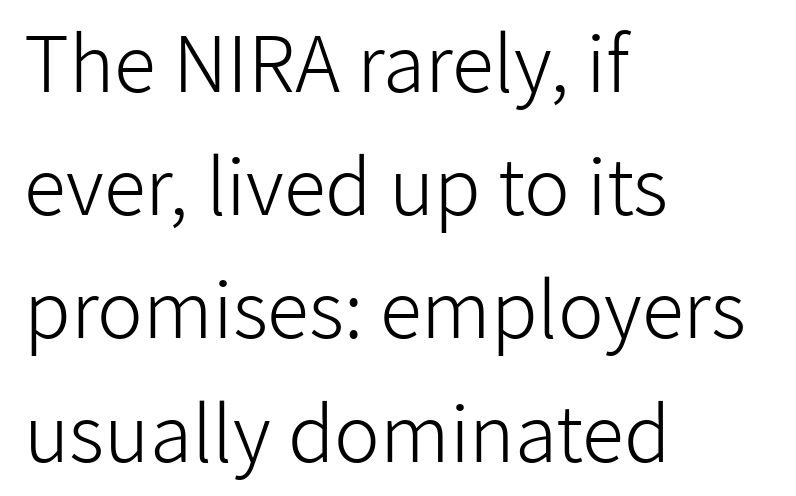
Q: Is the text bold? A: No.
Q: Is the text italic (slanted)? A: No, it is upright.
Q: Is the typeface a serif or a sans-serif typeface? A: Sans-serif.
Q: Is the text underlined? A: No.
Q: How is the paragraph aligned? A: Left-aligned.
Q: Is the spacing between letters normal or unusually wide? A: Normal.
Q: Is the spacing between lines tight, normal or loose? A: Normal.
Q: Width (condensed, normal, or wide)? A: Normal.
Q: Stroke contrast? A: Low.
Q: x-height? A: Medium.
Q: Monospaced? A: No.
